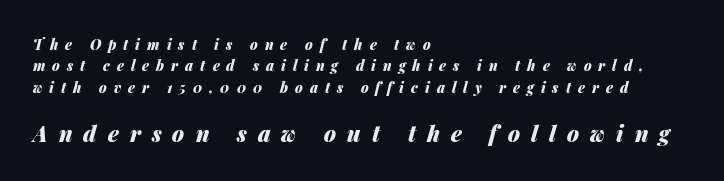
Q: Is the text bold? A: Yes.
Q: Is the text italic (slanted)? A: Yes, it leans right by about 14 degrees.
Q: Is the text underlined? A: No.
Q: How is the paragraph aligned? A: Left-aligned.
Q: Is the spacing between letters normal or unusually wide? A: Unusually wide.
Q: Is the spacing between lines tight, normal or loose? A: Normal.
Q: Which block of text is set in a larger size, the first (top) or the second (bottom)? A: The second (bottom) one.
